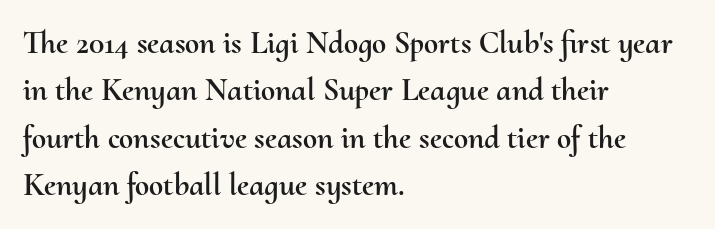
{"italic": "no", "width": "normal", "stroke_contrast": "medium", "x_height": "small", "monospaced": "no", "underline": "no", "align": "left", "line_spacing": "normal", "line_spacing_ratio": 1.48, "letter_spacing": "normal", "letter_spacing_em": 0.0, "glyph_px": 32}
